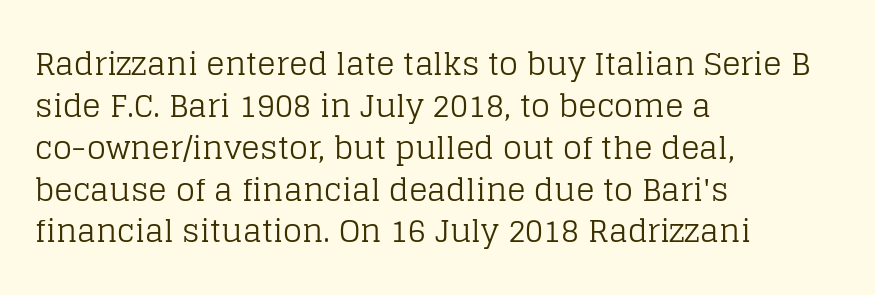
The typography opts for an upright posture over an oblique one. The weight tops out at a normal text grade. Check under the words: just untouched page. Vertically, the passage feels balanced, rows spaced as you'd expect. Honestly, the letter spacing is just normal — you wouldn't notice it.
